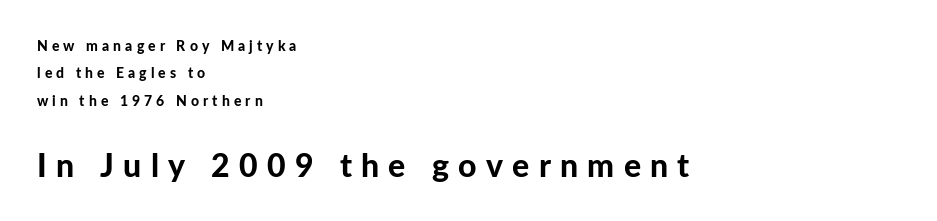
Q: Is the text bold? A: Yes.
Q: Is the text italic (slanted)? A: No, it is upright.
Q: Is the typeface a serif or a sans-serif typeface? A: Sans-serif.
Q: Is the text underlined? A: No.
Q: How is the paragraph aligned? A: Left-aligned.
Q: Is the spacing between letters normal or unusually wide? A: Unusually wide.
Q: Is the spacing between lines tight, normal or loose? A: Loose.
Q: Which block of text is set in a larger size, the first (top) or the second (bottom)? A: The second (bottom) one.
Q: Width (condensed, normal, or wide)? A: Normal.
Q: Stroke contrast? A: Low.
Q: x-height? A: Medium.
Q: Monospaced? A: No.
